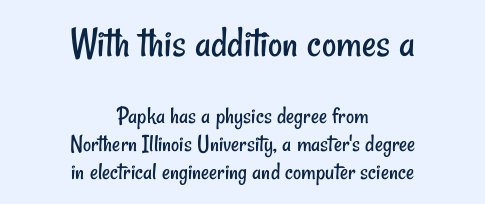
The image shows 44 px regular-weight, condensed sans-serif type; set centered, tight line spacing (1.11x), normal letter spacing, not underlined; the first (top) block is 1.76x larger; low stroke contrast and a small x-height.
